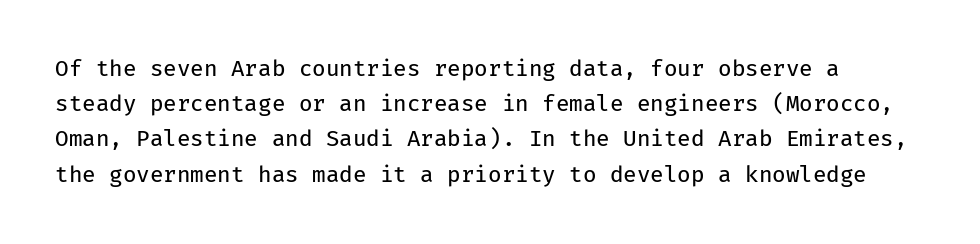
{"italic": "no", "bold": "no", "underline": "no", "line_spacing": "normal", "line_spacing_ratio": 1.6, "letter_spacing": "normal", "letter_spacing_em": 0.0, "glyph_px": 22}
